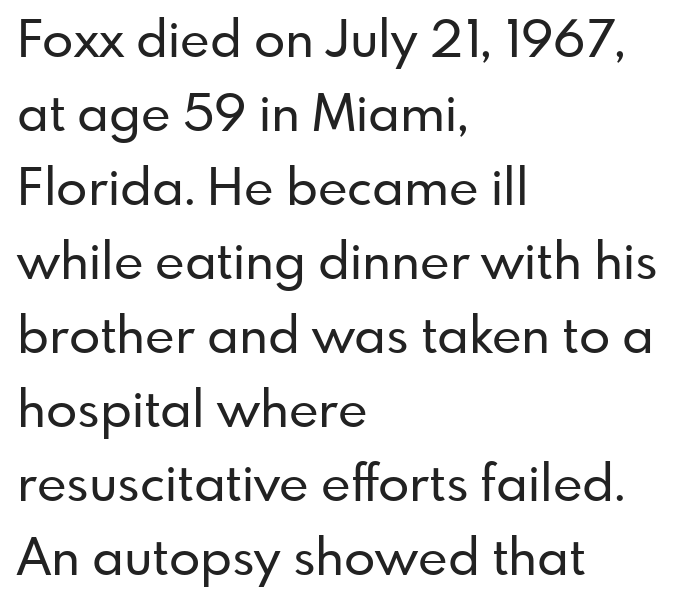
Q: Is the text italic (slanted)? A: No, it is upright.
Q: Is the typeface a serif or a sans-serif typeface? A: Sans-serif.
Q: Is the text underlined? A: No.
Q: How is the paragraph aligned? A: Left-aligned.
Q: Is the spacing between letters normal or unusually wide? A: Normal.
Q: Is the spacing between lines tight, normal or loose? A: Normal.
Q: Width (condensed, normal, or wide)? A: Normal.
Q: Stroke contrast? A: Low.
Q: x-height? A: Small.
Q: Monospaced? A: No.
